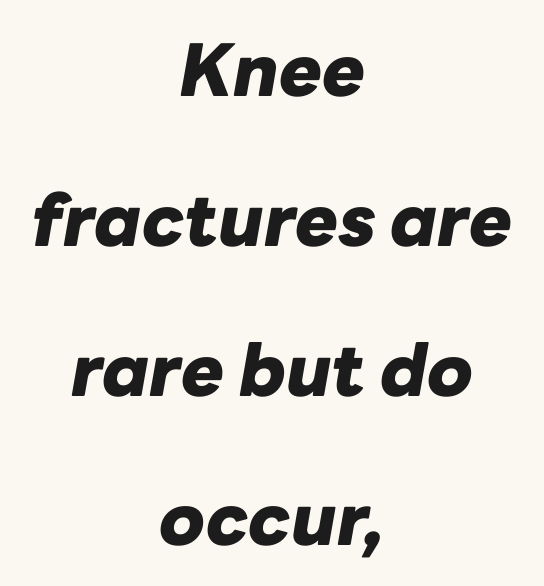
The face used here is proportionally spaced, like ordinary book or web type. Anything drawn beneath the words? Only blank space. Neither beginnings nor endings align; midpoints do. Stroke thickness is high; the sample reads as a true bold. Designer's note — italics engaged.
